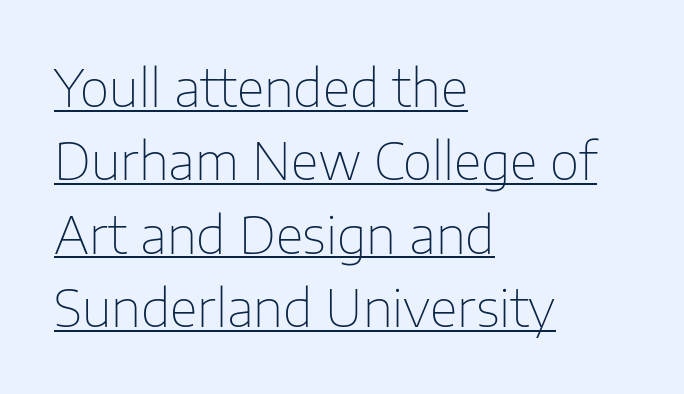
Q: Is the text bold? A: No.
Q: Is the text italic (slanted)? A: No, it is upright.
Q: Is the typeface a serif or a sans-serif typeface? A: Sans-serif.
Q: Is the text underlined? A: Yes.
Q: How is the paragraph aligned? A: Left-aligned.
Q: Is the spacing between letters normal or unusually wide? A: Normal.
Q: Is the spacing between lines tight, normal or loose? A: Normal.
Q: Width (condensed, normal, or wide)? A: Normal.
Q: Stroke contrast? A: Low.
Q: x-height? A: Medium.
Q: Monospaced? A: No.
